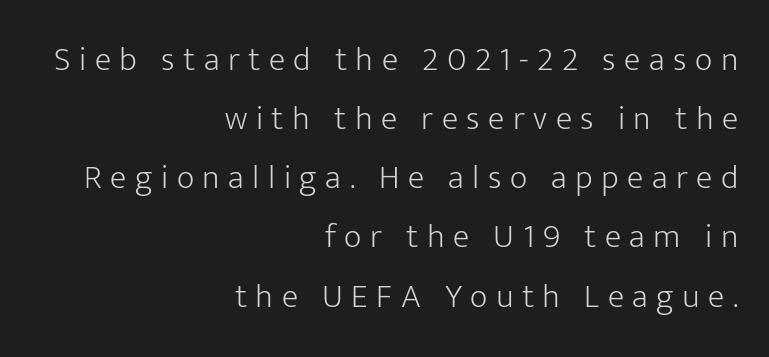
{"serif": "no", "italic": "no", "bold": "no", "weight": "light", "width": "normal", "stroke_contrast": "low", "x_height": "medium", "monospaced": "no", "underline": "no", "align": "right", "line_spacing_ratio": 1.74, "letter_spacing": "wide", "letter_spacing_em": 0.25, "glyph_px": 34}
